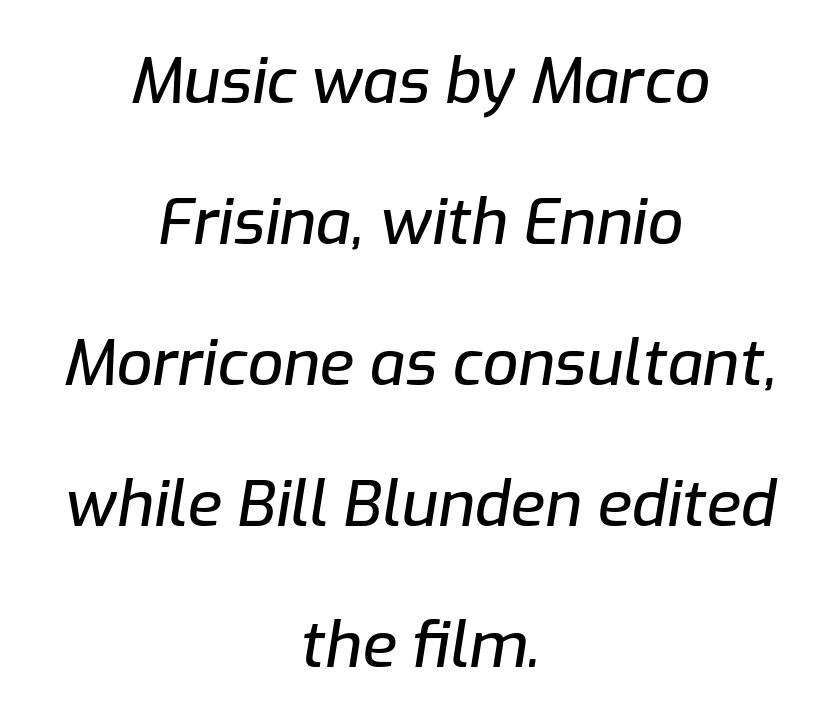
Q: Is the text italic (slanted)? A: Yes, it leans right by about 9 degrees.
Q: Is the text underlined? A: No.
Q: How is the paragraph aligned? A: Centered.
Q: Is the spacing between letters normal or unusually wide? A: Normal.
Q: Is the spacing between lines tight, normal or loose? A: Loose.
Q: Width (condensed, normal, or wide)? A: Normal.
Q: Stroke contrast? A: Low.
Q: x-height? A: Medium.
Q: Monospaced? A: No.
